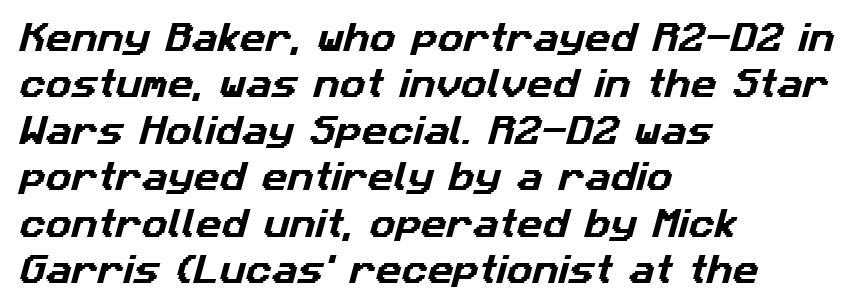
Q: Is the typeface a serif or a sans-serif typeface? A: Sans-serif.
Q: Is the text underlined? A: No.
Q: How is the paragraph aligned? A: Left-aligned.
Q: Is the spacing between letters normal or unusually wide? A: Normal.
Q: Is the spacing between lines tight, normal or loose? A: Normal.
Q: Width (condensed, normal, or wide)? A: Normal.
Q: Stroke contrast? A: Low.
Q: x-height? A: Medium.
Q: Monospaced? A: No.
